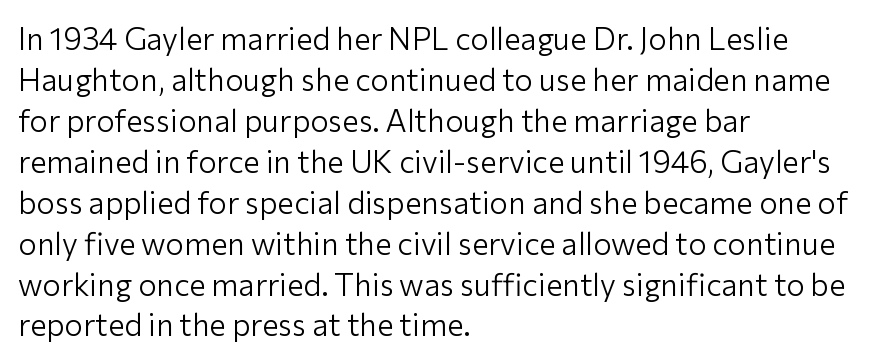
Rows of type keep a routine distance in the vertical direction. The type sits square on the baseline with zero lean. Stroke thickness stays within the range of a standard reading face or lighter. These lines are set flush left with a ragged right edge. Between one letter and the next there's only the usual sliver of space.
